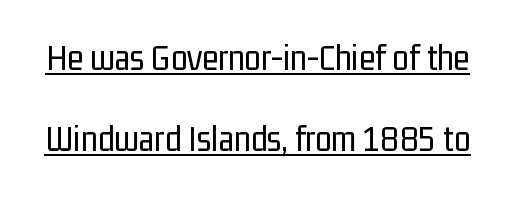
{"serif": "no", "italic": "no", "bold": "no", "weight": "regular", "width": "condensed", "stroke_contrast": "low", "x_height": "medium", "monospaced": "no", "underline": "yes", "line_spacing": "loose", "line_spacing_ratio": 2.19, "letter_spacing": "normal", "letter_spacing_em": 0.0, "glyph_px": 37}
